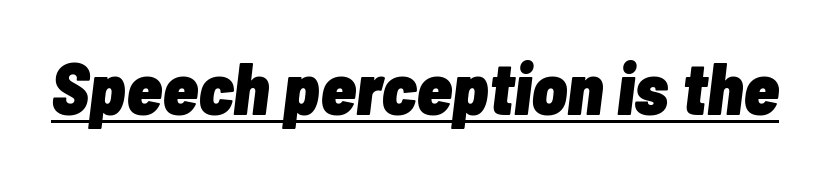
Q: Is the text bold? A: Yes.
Q: Is the text italic (slanted)? A: Yes, it leans right by about 7 degrees.
Q: Is the text underlined? A: Yes.
Q: Is the spacing between letters normal or unusually wide? A: Normal.
Q: Width (condensed, normal, or wide)? A: Condensed.
Q: Stroke contrast? A: Low.
Q: x-height? A: Medium.
Q: Monospaced? A: No.
